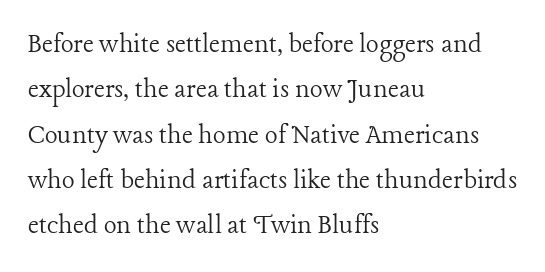
The image shows 30 px light serif type, upright; set left-aligned, normal line spacing (1.51x), normal letter spacing, not underlined; low stroke contrast and a medium x-height.
